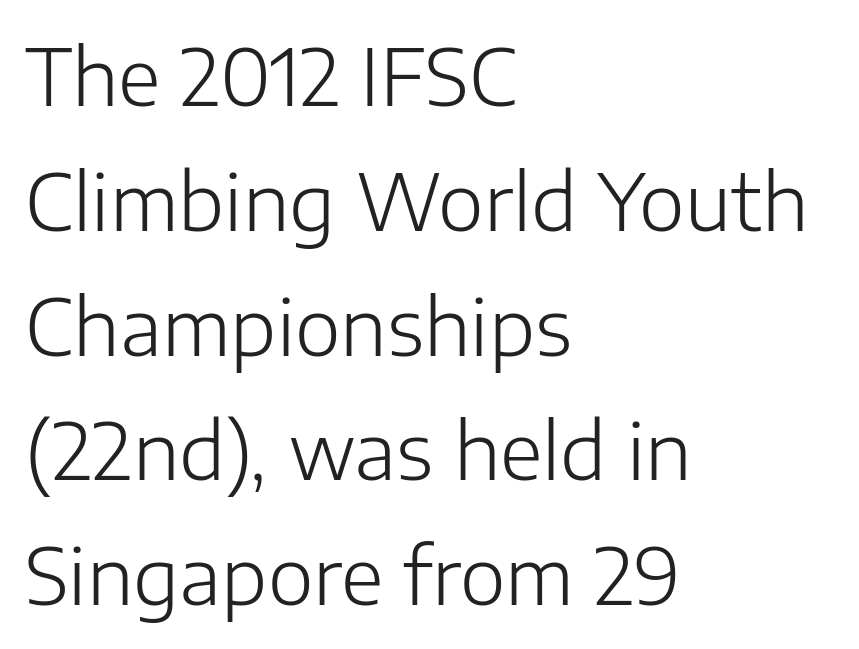
Does the lettering tilt? It doesn't — this is upright. The space beneath each line is pristine and unruled. You could not count columns in this text — the font is proportionally spaced. Each word holds together tightly as a unit, with standard inter-letter gaps. Nope, no serifs anywhere on these letters.
